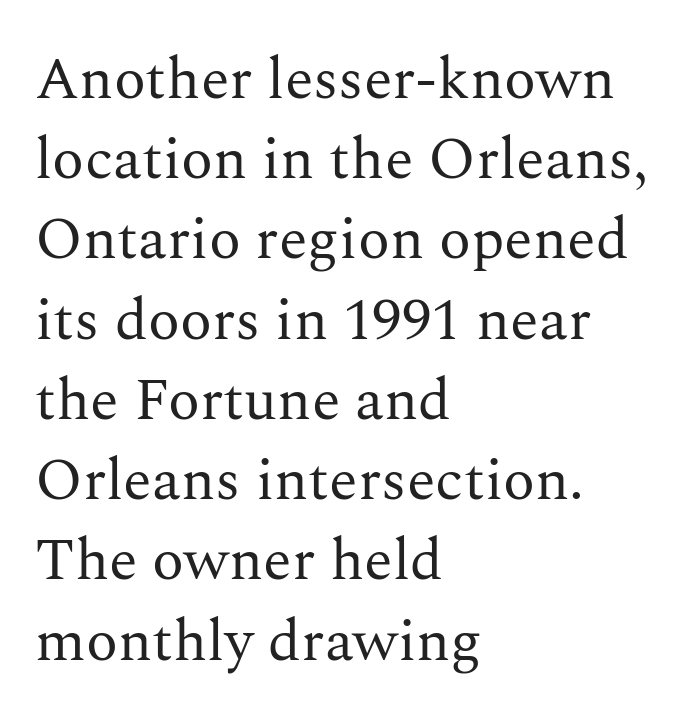
Q: Is the text bold? A: No.
Q: Is the text italic (slanted)? A: No, it is upright.
Q: Is the typeface a serif or a sans-serif typeface? A: Serif.
Q: Is the text underlined? A: No.
Q: How is the paragraph aligned? A: Left-aligned.
Q: Is the spacing between letters normal or unusually wide? A: Normal.
Q: Is the spacing between lines tight, normal or loose? A: Normal.
Q: Width (condensed, normal, or wide)? A: Normal.
Q: Stroke contrast? A: Medium.
Q: x-height? A: Medium.
Q: Monospaced? A: No.
